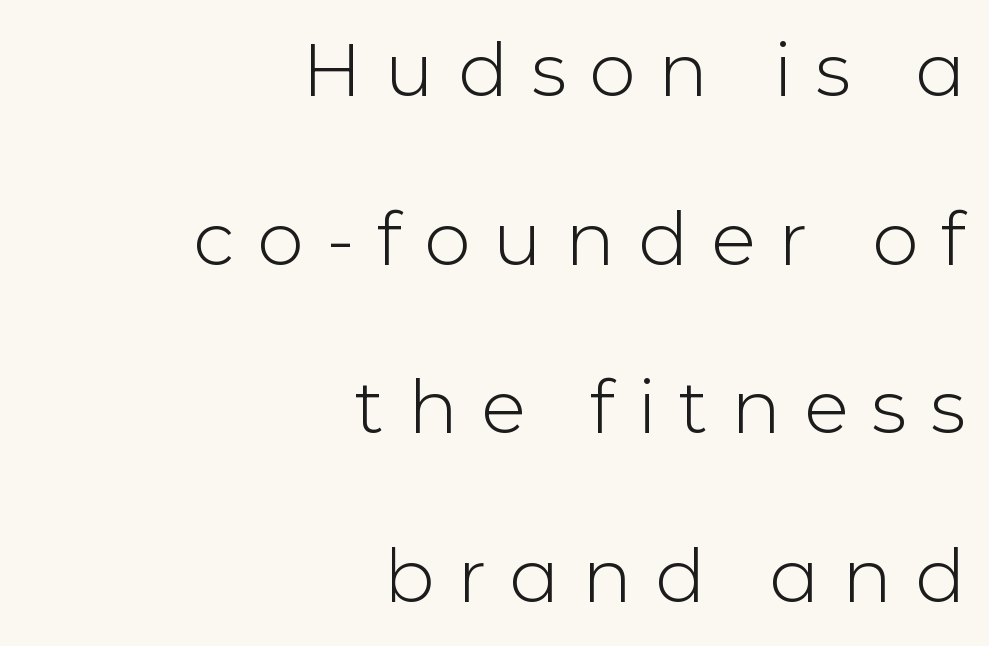
{"serif": "no", "italic": "no", "bold": "no", "weight": "light", "width": "normal", "stroke_contrast": "low", "x_height": "medium", "monospaced": "no", "underline": "no", "align": "right", "line_spacing": "loose", "line_spacing_ratio": 2.28, "letter_spacing": "wide", "letter_spacing_em": 0.31, "glyph_px": 74}
